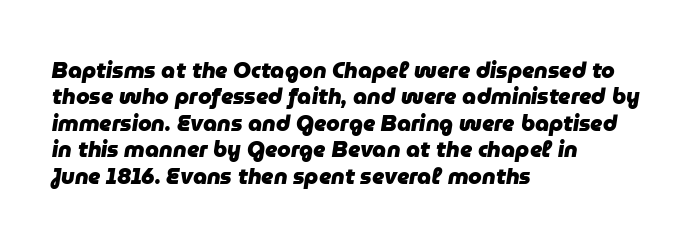
Q: Is the text bold? A: Yes.
Q: Is the text italic (slanted)? A: Yes, it leans right by about 9 degrees.
Q: Is the text underlined? A: No.
Q: How is the paragraph aligned? A: Left-aligned.
Q: Is the spacing between letters normal or unusually wide? A: Normal.
